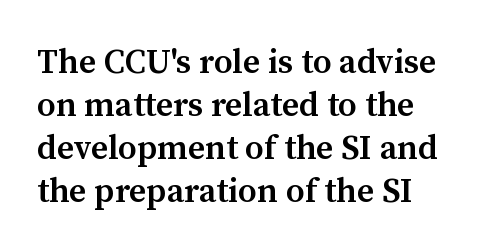
Q: Is the text bold? A: Semi-bold.
Q: Is the text italic (slanted)? A: No, it is upright.
Q: Is the typeface a serif or a sans-serif typeface? A: Serif.
Q: Is the text underlined? A: No.
Q: Is the spacing between letters normal or unusually wide? A: Normal.
Q: Is the spacing between lines tight, normal or loose? A: Normal.
Q: Width (condensed, normal, or wide)? A: Normal.
Q: Stroke contrast? A: Medium.
Q: x-height? A: Medium.
Q: Monospaced? A: No.
